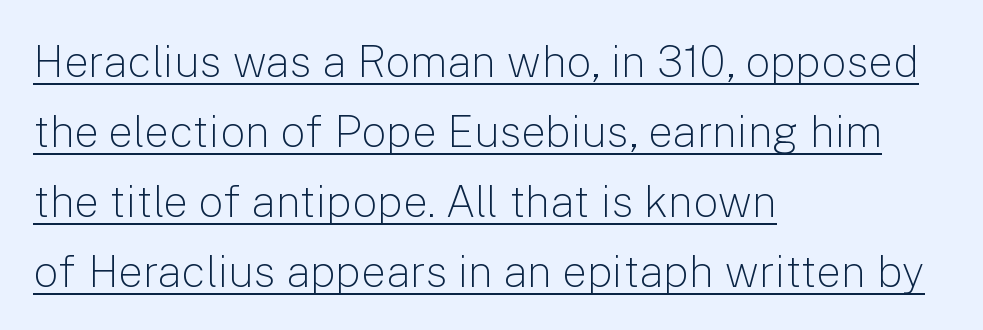
The image shows 44 px light sans-serif type, upright; set left-aligned, normal line spacing (1.59x), normal letter spacing, underlined; low stroke contrast and a medium x-height.
